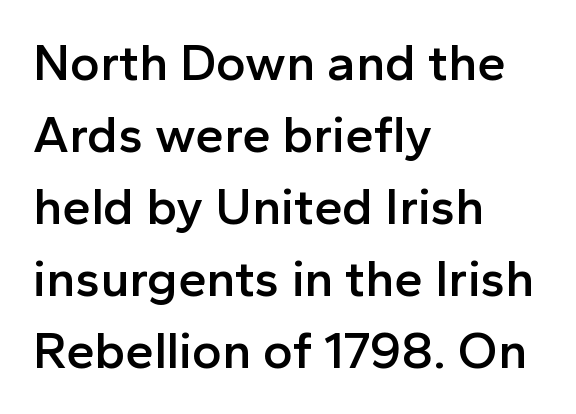
{"serif": "no", "italic": "no", "bold": "semi", "weight": "semibold", "width": "normal", "x_height": "medium", "monospaced": "no", "underline": "no", "align": "left", "line_spacing": "normal", "line_spacing_ratio": 1.41, "letter_spacing": "normal", "letter_spacing_em": 0.0, "glyph_px": 51}
